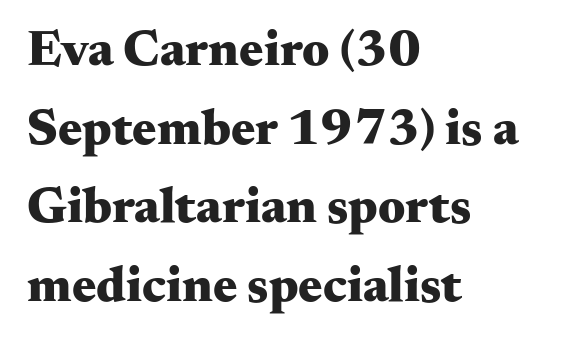
The image shows 51 px heavy, wide serif type, upright; set left-aligned, normal line spacing (1.54x), normal letter spacing, not underlined; medium stroke contrast and a small x-height.
